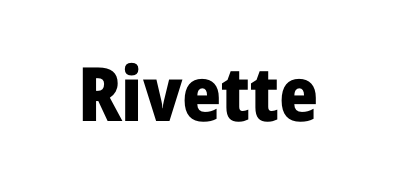
Q: Is the text bold? A: Yes.
Q: Is the text italic (slanted)? A: No, it is upright.
Q: Is the typeface a serif or a sans-serif typeface? A: Sans-serif.
Q: Is the text underlined? A: No.
Q: Is the spacing between letters normal or unusually wide? A: Normal.
Q: Width (condensed, normal, or wide)? A: Normal.
Q: Stroke contrast? A: Low.
Q: x-height? A: Medium.
Q: Monospaced? A: No.
